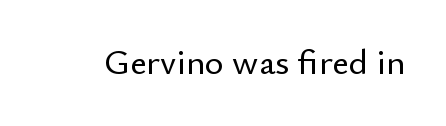
{"serif": "no", "italic": "no", "width": "normal", "stroke_contrast": "low", "x_height": "small", "monospaced": "no", "underline": "no", "letter_spacing": "normal", "letter_spacing_em": 0.0, "glyph_px": 36}
